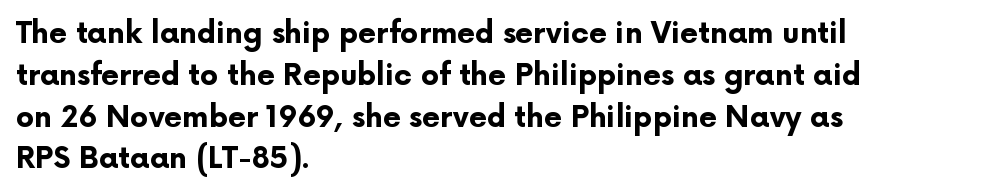
{"serif": "no", "italic": "no", "bold": "yes", "weight": "bold", "width": "normal", "stroke_contrast": "low", "x_height": "medium", "monospaced": "no", "underline": "no", "align": "left", "line_spacing": "normal", "line_spacing_ratio": 1.44, "letter_spacing": "normal", "letter_spacing_em": 0.0, "glyph_px": 29}
